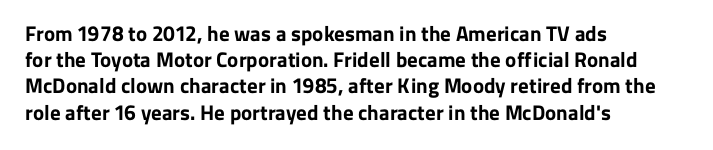
Does the weight exceed regular? Yes, all the way to bold. A typesetter would mark this as roman, not italic. The glyphs are unaccompanied by any horizontal stroke below them. Interline gaps are of average width in this sample. The horizontal fit of the characters is conventional and even.
